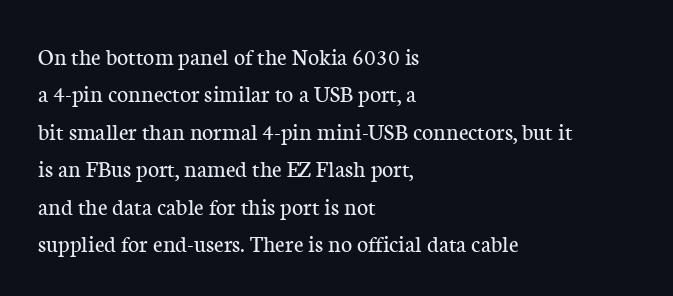
Evenly set lines give the paragraph a standard silhouette. Here the glyphs are tracked normally, forming tight word shapes. Rule under the text: the space is simply empty. Italic? Not at all — the glyphs are vertical. These glyphs show unthickened strokes, regular width or finer.
